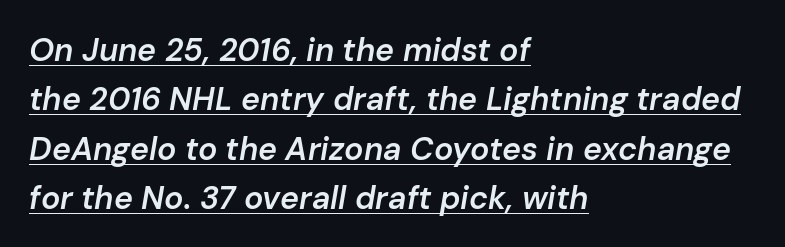
Q: Is the text bold? A: Semi-bold.
Q: Is the text italic (slanted)? A: Yes, it leans right by about 10 degrees.
Q: Is the text underlined? A: Yes.
Q: How is the paragraph aligned? A: Left-aligned.
Q: Is the spacing between letters normal or unusually wide? A: Normal.
Q: Is the spacing between lines tight, normal or loose? A: Normal.
Q: Width (condensed, normal, or wide)? A: Normal.
Q: Stroke contrast? A: Low.
Q: x-height? A: Medium.
Q: Monospaced? A: No.
